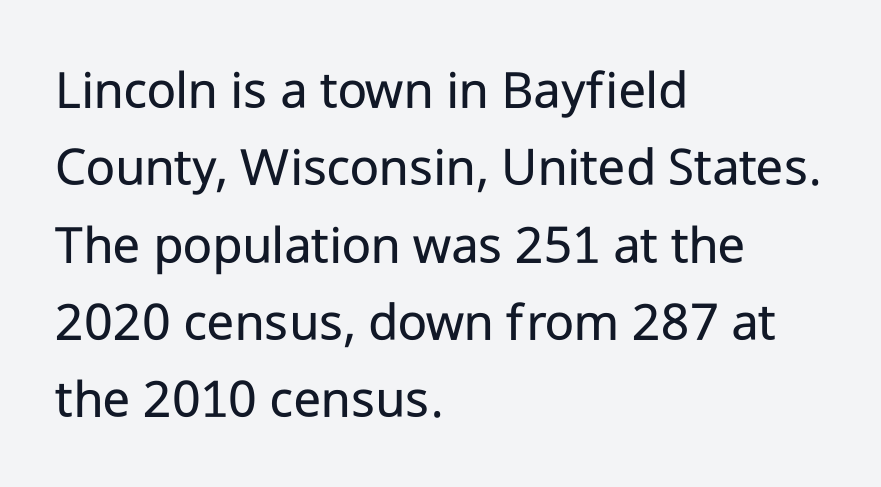
Varying glyph widths throughout — classic text-font behaviour. The font is comparable to plain body text, perhaps lighter. These lines stack with their left ends in a neat column. Just letters on the line, the space beneath them empty. The rows are spaced the way most documents space them.
